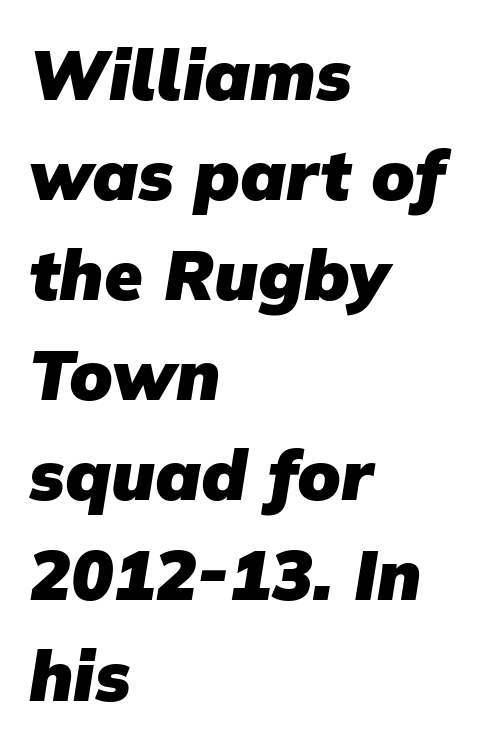
{"serif": "no", "bold": "yes", "weight": "heavy", "width": "normal", "stroke_contrast": "low", "x_height": "medium", "monospaced": "no", "underline": "no", "align": "left", "line_spacing": "normal", "line_spacing_ratio": 1.43, "letter_spacing": "normal", "letter_spacing_em": 0.0, "glyph_px": 70}
